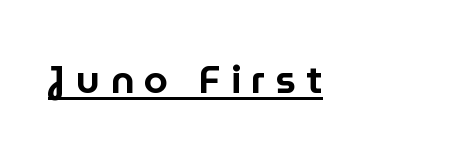
Honestly, the underline is the first thing you notice here. Regarding serifs, this sample does without them. The letters are spread apart with noticeably loose tracking. If you drew a line through each stem, it would be perfectly vertical. The passage shown is typed in a proportional face where columns would drift.
